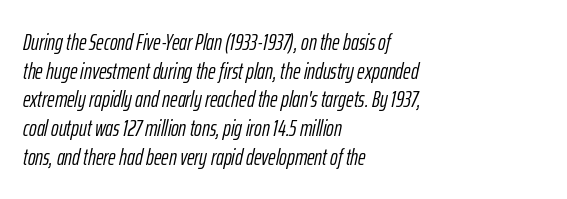
The image shows 23 px text type, italic (leaning right); set left-aligned, normal line spacing (1.25x), normal letter spacing, not underlined.
